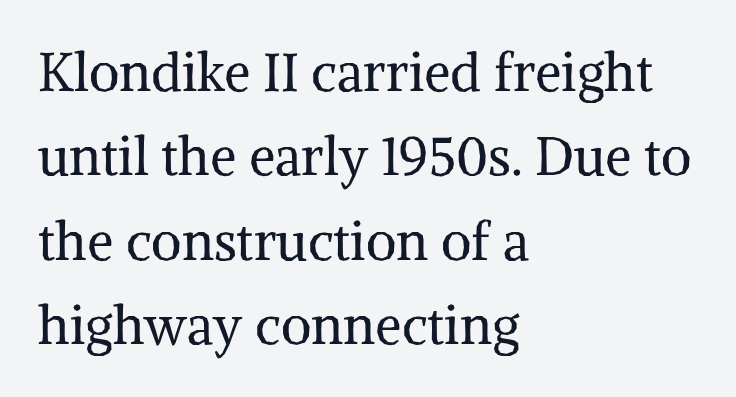
In CSS terms this would be text-align: left. Unlike a clean sans, this face finishes its strokes with serifs. The gap between lines stays unmarked. Heft: none added — not bold. A typesetter would call this proportional, since set widths differ per character. This sample keeps an unexceptional amount of space between lines.
